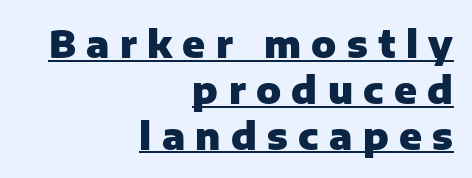
{"serif": "no", "italic": "no", "bold": "yes", "weight": "heavy", "width": "normal", "stroke_contrast": "low", "x_height": "medium", "monospaced": "no", "underline": "yes", "align": "right", "line_spacing_ratio": 1.24, "letter_spacing": "wide", "letter_spacing_em": 0.28, "glyph_px": 37}
